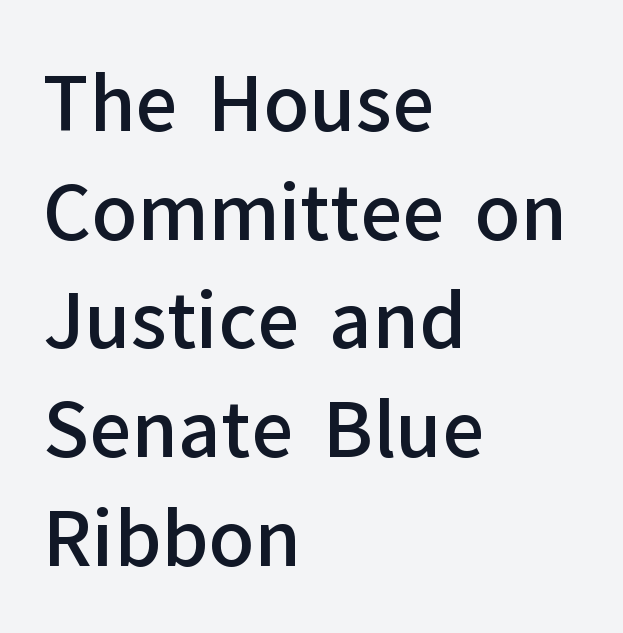
Q: Is the text bold? A: Semi-bold.
Q: Is the text italic (slanted)? A: No, it is upright.
Q: Is the typeface a serif or a sans-serif typeface? A: Sans-serif.
Q: Is the text underlined? A: No.
Q: How is the paragraph aligned? A: Left-aligned.
Q: Is the spacing between letters normal or unusually wide? A: Normal.
Q: Is the spacing between lines tight, normal or loose? A: Normal.
Q: Width (condensed, normal, or wide)? A: Normal.
Q: Stroke contrast? A: Low.
Q: x-height? A: Medium.
Q: Monospaced? A: No.
